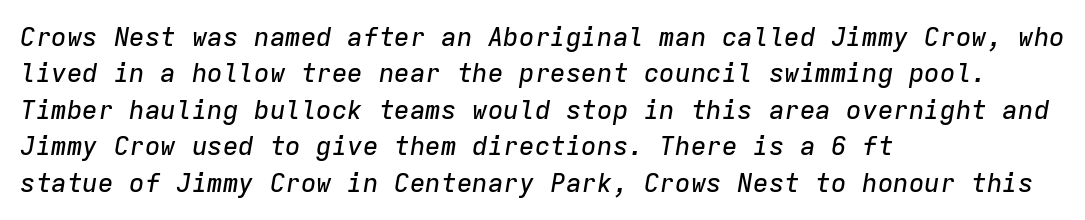
Q: Is the text italic (slanted)? A: Yes, it leans right by about 9 degrees.
Q: Is the text underlined? A: No.
Q: How is the paragraph aligned? A: Left-aligned.
Q: Is the spacing between letters normal or unusually wide? A: Normal.
Q: Is the spacing between lines tight, normal or loose? A: Normal.
